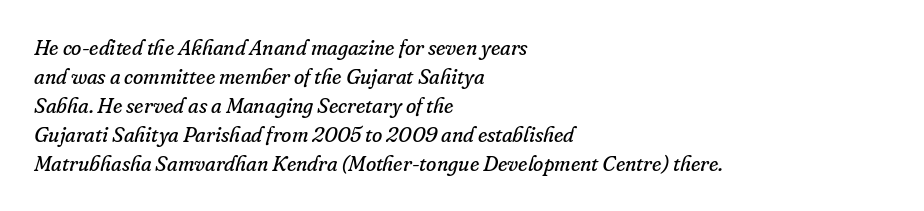
Q: Is the text bold? A: No.
Q: Is the text italic (slanted)? A: Yes, it leans right by about 16 degrees.
Q: Is the text underlined? A: No.
Q: How is the paragraph aligned? A: Left-aligned.
Q: Is the spacing between letters normal or unusually wide? A: Normal.
Q: Is the spacing between lines tight, normal or loose? A: Normal.
